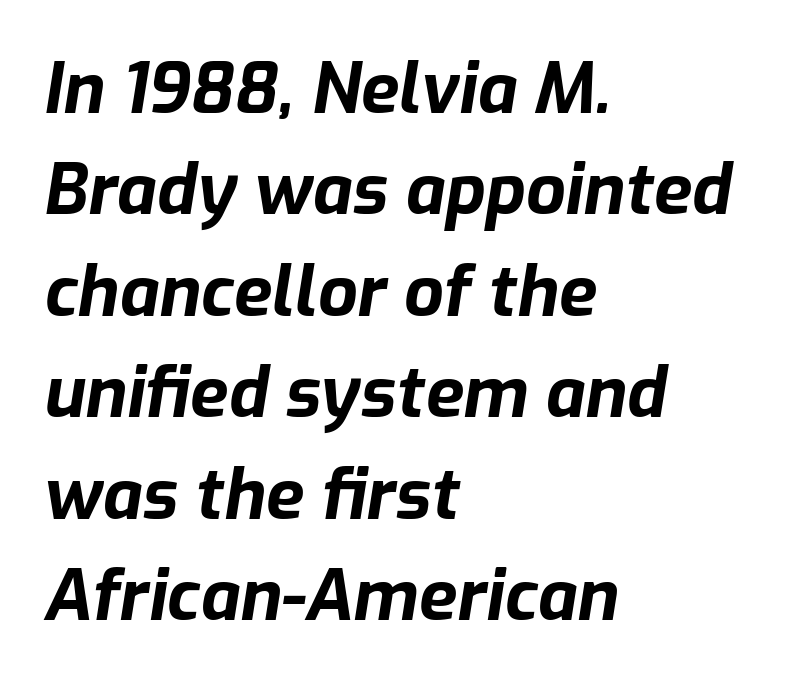
The rendering applies a slant to the glyphs. The strokes are fattened all the way to bold. Teacher's note: observe the even left margin — that is flush-left alignment. Here the designer chose a conventional face with non-uniform glyph widths. Horizontal bands of white between lines are of average thickness.
